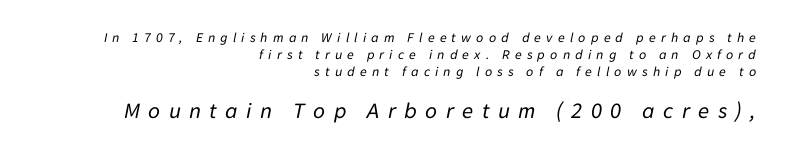
{"italic": "yes", "lean": "right", "slant_degrees": 11, "bold": "no", "underline": "no", "align": "right", "line_spacing_ratio": 1.21, "letter_spacing": "wide", "letter_spacing_em": 0.36, "larger_block": "second", "size_ratio": 1.64, "glyph_px": 23}
